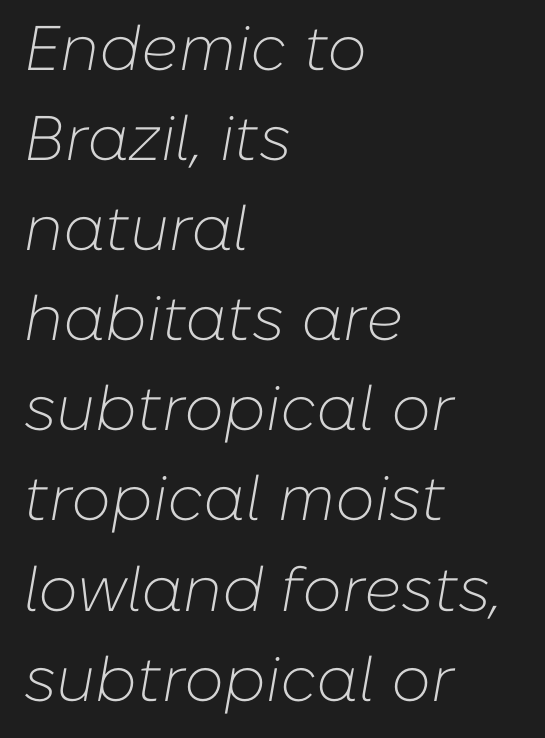
These lines were composed using italics. The rag falls on the right side of this text block. Honestly, the letter spacing is just normal — you wouldn't notice it. The typeface has the unassuming heft of standard copy or less. The rendering uses natural spacing where letterforms have individual widths. The vertical gap from one line to the next is medium.
